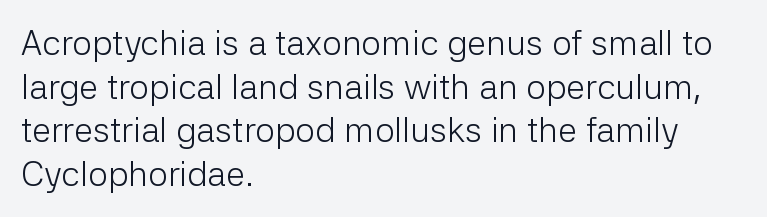
The image shows 35 px light sans-serif type, upright; set left-aligned, normal line spacing (1.25x), normal letter spacing, not underlined; low stroke contrast and a medium x-height.
